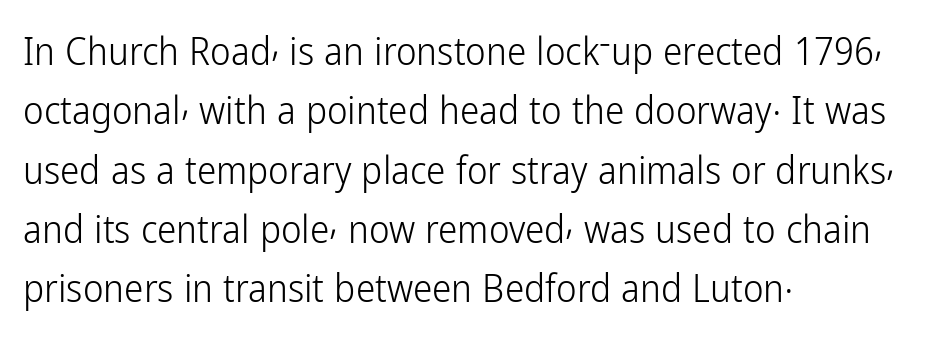
These lines are rendered in a variable-pitch font. Layout note: lines flush left. Successive baselines arrive at the customary interval. Spacing between characters is what you'd get straight out of the box. Ordinary non-slanted type is in use. Only glyphs here, with clear space below each row.
